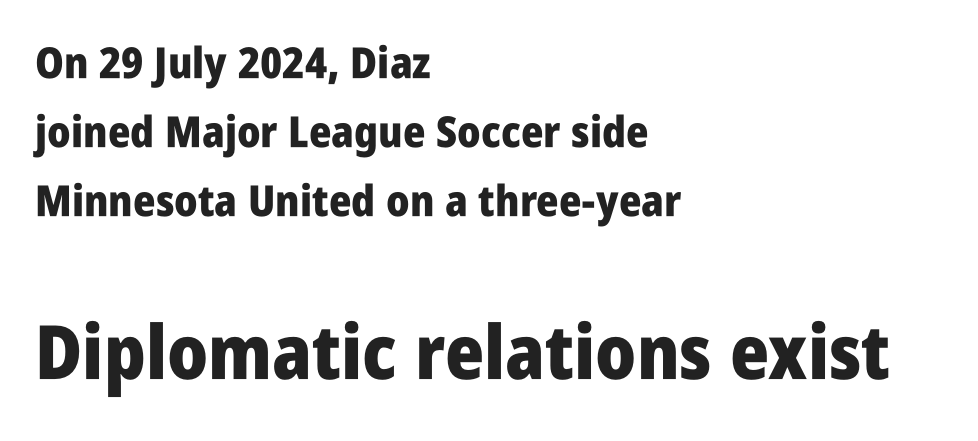
Tracking here is standard; glyphs follow each other at the usual distance. Rendered with straight, roman letterforms. Type style note: lacks serifs. Each row of text sits above clean, open space.
